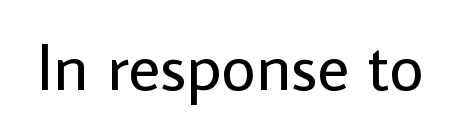
{"serif": "no", "italic": "no", "bold": "no", "weight": "regular", "width": "normal", "stroke_contrast": "low", "x_height": "medium", "monospaced": "no", "underline": "no", "letter_spacing": "normal", "letter_spacing_em": 0.0, "glyph_px": 67}
